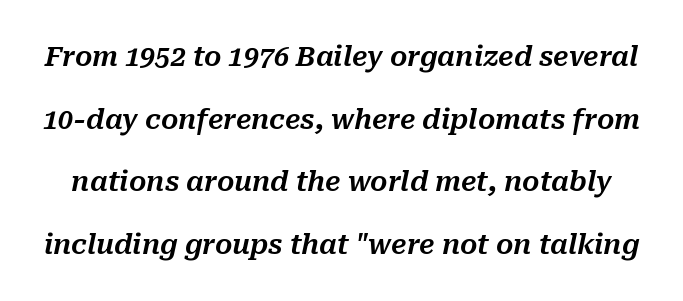
{"italic": "yes", "lean": "right", "slant_degrees": 10, "underline": "no", "line_spacing": "loose", "line_spacing_ratio": 2.32, "letter_spacing": "normal", "letter_spacing_em": 0.0, "glyph_px": 27}
